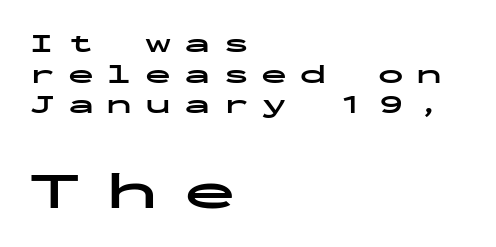
The image shows 52 px bold, wide sans-serif type, upright, monospaced; set left-aligned, line spacing 1.18x, unusually wide letter spacing (+0.49 em), not underlined; the second (bottom) block is 2.0x larger; low stroke contrast and a medium x-height.
